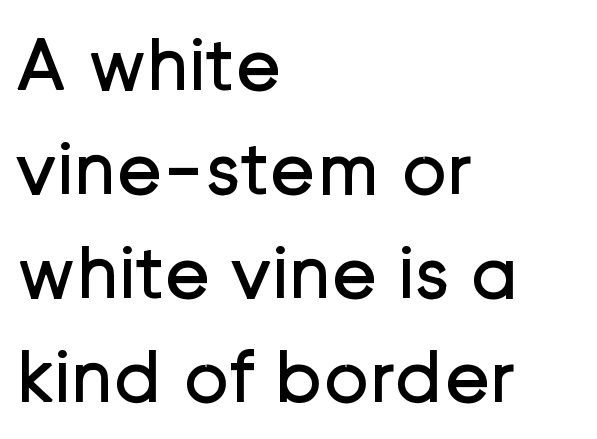
Q: Is the text bold? A: No.
Q: Is the text italic (slanted)? A: No, it is upright.
Q: Is the typeface a serif or a sans-serif typeface? A: Sans-serif.
Q: Is the text underlined? A: No.
Q: How is the paragraph aligned? A: Left-aligned.
Q: Is the spacing between letters normal or unusually wide? A: Normal.
Q: Is the spacing between lines tight, normal or loose? A: Normal.
Q: Width (condensed, normal, or wide)? A: Normal.
Q: Stroke contrast? A: Low.
Q: x-height? A: Medium.
Q: Monospaced? A: No.
